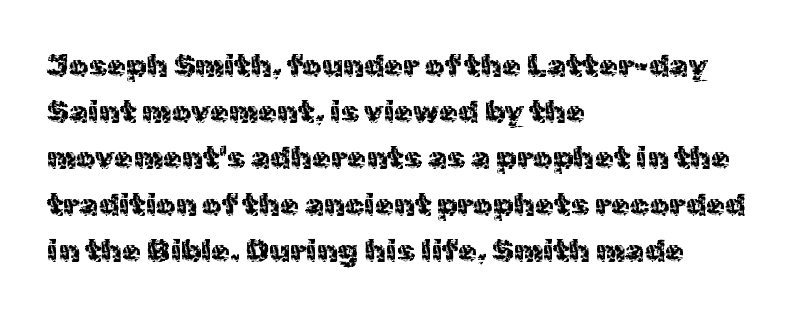
Q: Is the text bold? A: No.
Q: Is the text italic (slanted)? A: No, it is upright.
Q: Is the typeface a serif or a sans-serif typeface? A: Sans-serif.
Q: Is the text underlined? A: No.
Q: How is the paragraph aligned? A: Left-aligned.
Q: Is the spacing between letters normal or unusually wide? A: Normal.
Q: Is the spacing between lines tight, normal or loose? A: Normal.
Q: Width (condensed, normal, or wide)? A: Normal.
Q: x-height? A: Medium.
Q: Monospaced? A: No.
